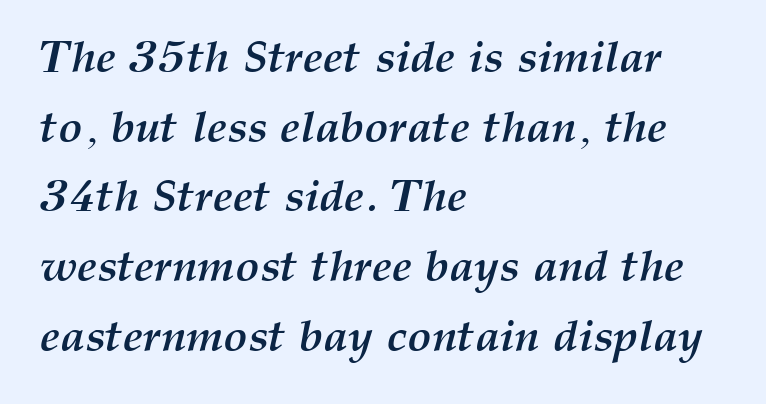
Students, observe: this is what conventionally led text looks like. Does the weight exceed regular? Yes, all the way to bold. The rendering keeps characters at their native spacing. A typesetter would mark this as italic. Leftover space on each line is placed entirely after the last word. Think of a printed novel: that variable character pitch is what you see here.
